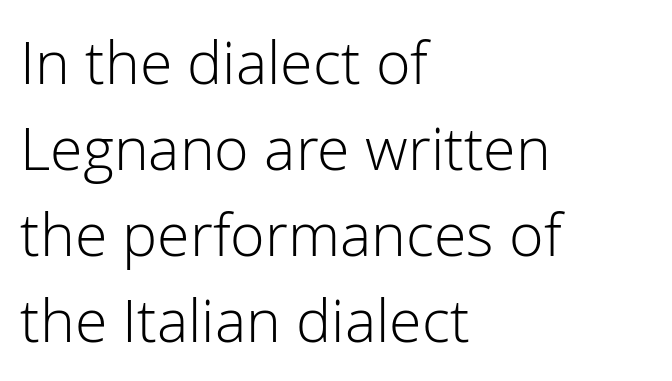
{"serif": "no", "italic": "no", "bold": "no", "weight": "light", "width": "normal", "stroke_contrast": "low", "x_height": "medium", "monospaced": "no", "underline": "no", "align": "left", "line_spacing": "normal", "line_spacing_ratio": 1.46, "letter_spacing": "normal", "letter_spacing_em": 0.0, "glyph_px": 59}
